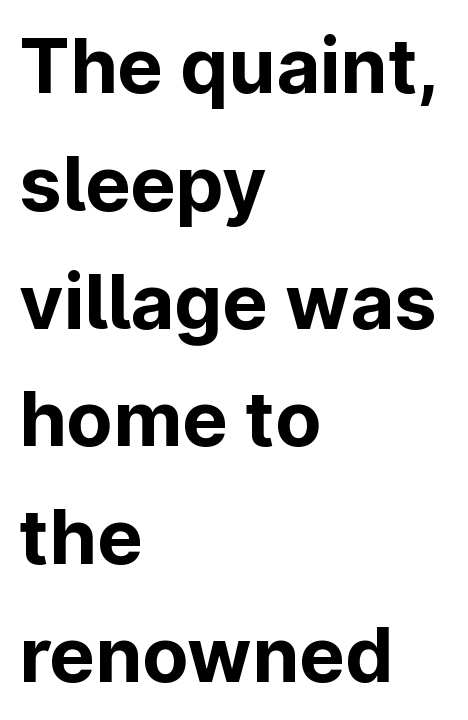
Tracking here is standard; glyphs follow each other at the usual distance. Ordinary non-slanted type is in use. Is this a fixed-width face? No — the glyphs have proportional, varying widths. Check under the words: just untouched page. Typeset ragged right — the left edge is the straight one. Students, this is bold: see how much ink each stroke carries.
